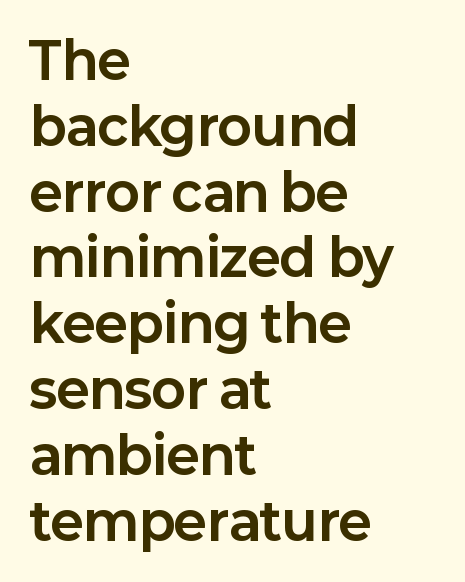
{"serif": "no", "italic": "no", "bold": "yes", "weight": "bold", "width": "normal", "stroke_contrast": "low", "x_height": "medium", "monospaced": "no", "underline": "no", "align": "left", "line_spacing": "normal", "line_spacing_ratio": 1.29, "letter_spacing": "normal", "letter_spacing_em": 0.0, "glyph_px": 51}
